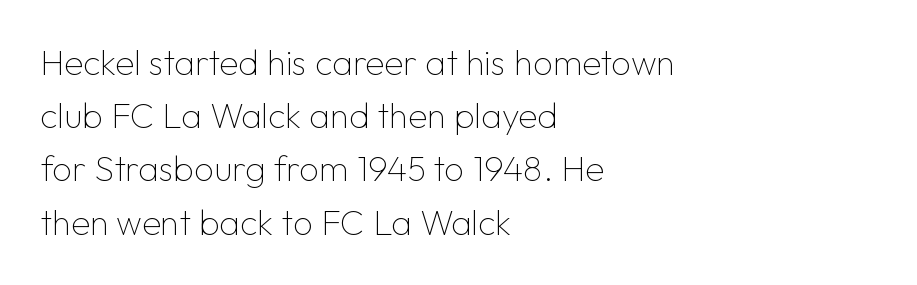
{"serif": "no", "italic": "no", "bold": "no", "weight": "thin", "width": "normal", "stroke_contrast": "low", "x_height": "medium", "monospaced": "no", "underline": "no", "align": "left", "line_spacing": "normal", "line_spacing_ratio": 1.52, "letter_spacing": "normal", "letter_spacing_em": 0.0, "glyph_px": 35}
